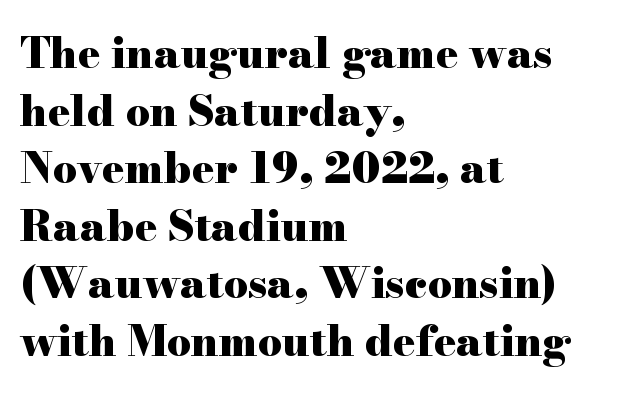
Q: Is the text bold? A: Yes.
Q: Is the text italic (slanted)? A: No, it is upright.
Q: Is the typeface a serif or a sans-serif typeface? A: Serif.
Q: Is the text underlined? A: No.
Q: How is the paragraph aligned? A: Left-aligned.
Q: Is the spacing between letters normal or unusually wide? A: Normal.
Q: Is the spacing between lines tight, normal or loose? A: Normal.
Q: Width (condensed, normal, or wide)? A: Wide.
Q: Stroke contrast? A: High.
Q: x-height? A: Small.
Q: Monospaced? A: No.
